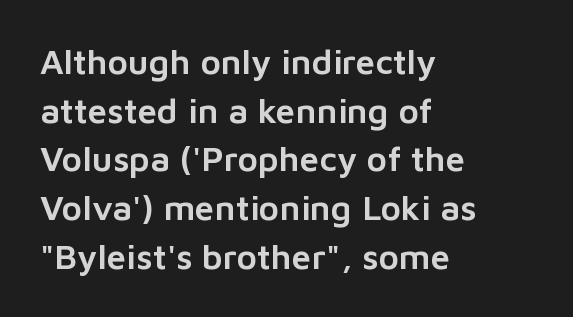
{"serif": "no", "italic": "no", "width": "normal", "stroke_contrast": "low", "x_height": "medium", "monospaced": "no", "underline": "no", "align": "left", "line_spacing": "normal", "line_spacing_ratio": 1.39, "letter_spacing": "normal", "letter_spacing_em": 0.0, "glyph_px": 35}
